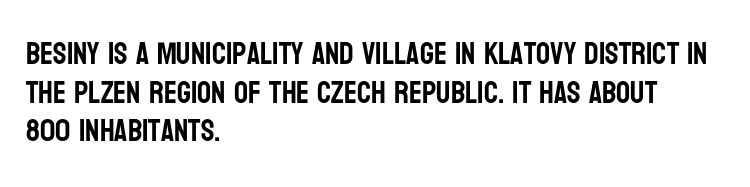
The image shows 31 px condensed sans-serif type, upright; set left-aligned, normal line spacing (1.25x), normal letter spacing, not underlined; low stroke contrast and a large x-height.
